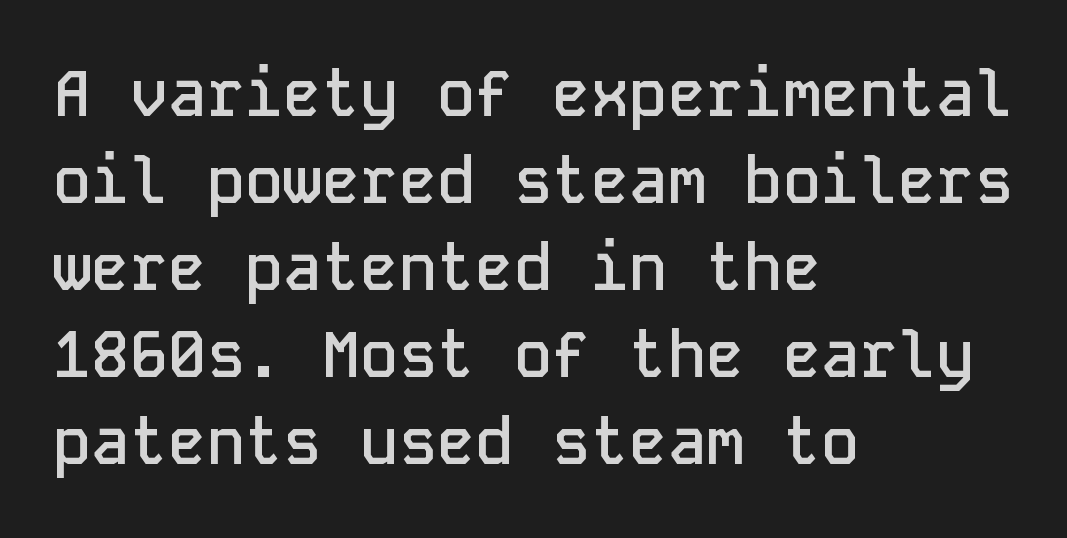
Q: Is the text bold? A: Semi-bold.
Q: Is the text italic (slanted)? A: No, it is upright.
Q: Is the typeface a serif or a sans-serif typeface? A: Sans-serif.
Q: Is the text underlined? A: No.
Q: How is the paragraph aligned? A: Left-aligned.
Q: Is the spacing between letters normal or unusually wide? A: Normal.
Q: Is the spacing between lines tight, normal or loose? A: Normal.
Q: Width (condensed, normal, or wide)? A: Normal.
Q: Stroke contrast? A: Low.
Q: x-height? A: Medium.
Q: Monospaced? A: Yes.
